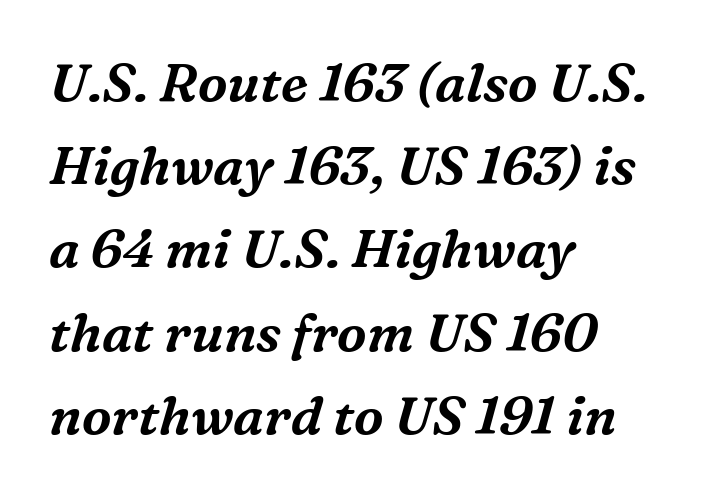
{"serif": "yes", "italic": "yes", "lean": "right", "slant_degrees": 16, "width": "normal", "stroke_contrast": "medium", "x_height": "medium", "monospaced": "no", "underline": "no", "align": "left", "line_spacing": "normal", "line_spacing_ratio": 1.57, "letter_spacing": "normal", "letter_spacing_em": 0.0, "glyph_px": 53}
